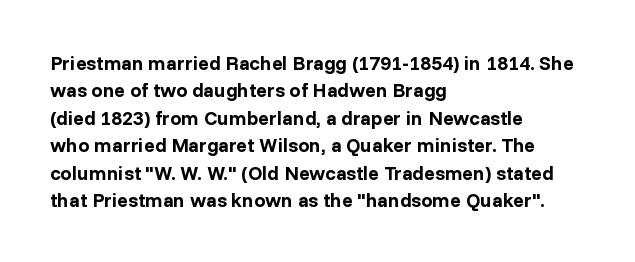
Here the glyphs are tracked normally, forming tight word shapes. The lettering stays uniformly vertical, giving the passage a roman look. The strokes are fattened all the way to bold. This sample keeps an unexceptional amount of space between lines. Underline: absent.
